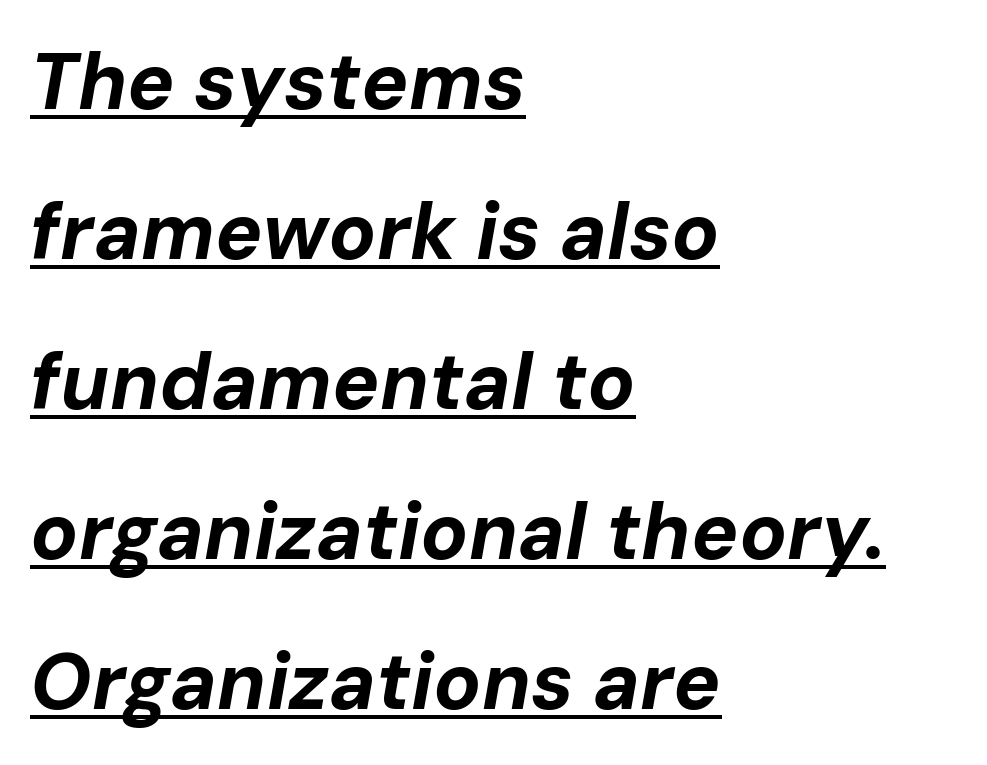
Pretty heavy lettering here — definitely bold. An italicized treatment has been applied to the whole sample. Do the characters align in a grid? No, the font is proportional. You could fit nearly another row in the gap between these rows. Glance below the letters and you will spot a drawn line. Is the letter spacing exaggerated? No — it looks like the ordinary default.
